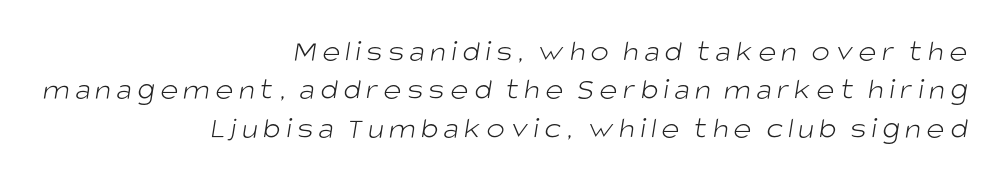
Layout note: lines flush right. The typeface chosen for these lines omits serifs. Check under the words: just untouched page. The letters advance in unequal steps, a hallmark of proportional type.
